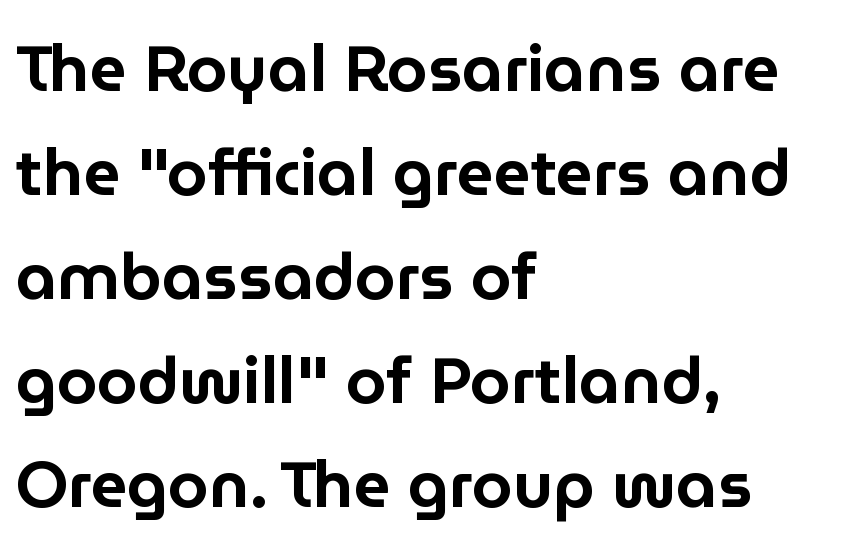
Is this a sans? Yes — the strokes have no serifs. This rendering features lettering with no underline. Every row of glyphs begins at an identical x-position on the left. A typesetter would call this zero additional tracking. Note the varied advance widths — an 'i' is clearly narrower than an 'm'. Interline gaps are of average width in this sample.
